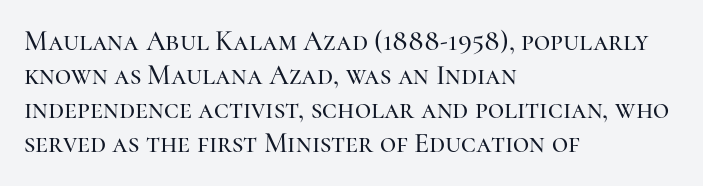
The image shows 28 px serif type, upright; set left-aligned, line spacing 1.22x, normal letter spacing, not underlined; high stroke contrast and a medium x-height.
